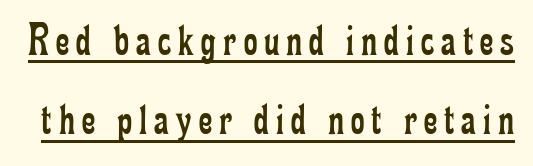
{"serif": "yes", "italic": "no", "bold": "no", "weight": "regular", "width": "condensed", "stroke_contrast": "low", "x_height": "small", "monospaced": "no", "underline": "yes", "line_spacing": "normal", "line_spacing_ratio": 1.69, "glyph_px": 47}
